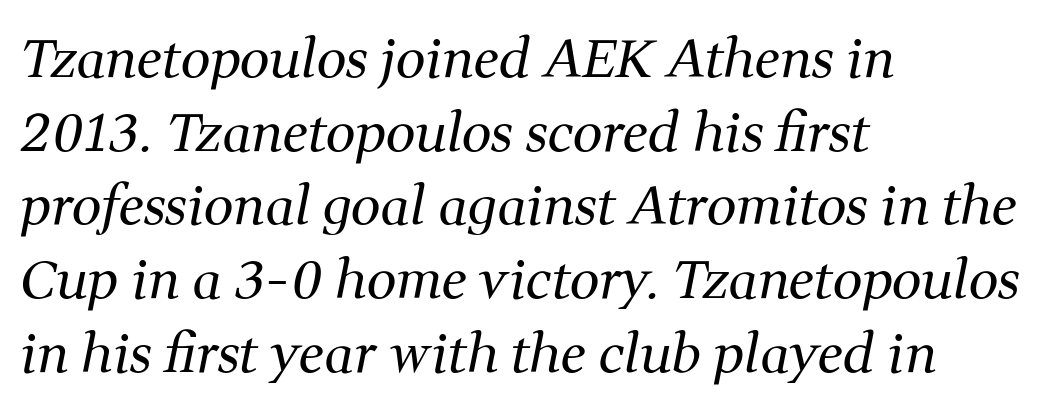
{"serif": "yes", "italic": "yes", "lean": "right", "slant_degrees": 11, "bold": "no", "weight": "regular", "width": "normal", "stroke_contrast": "medium", "x_height": "medium", "monospaced": "no", "underline": "no", "align": "left", "line_spacing": "normal", "line_spacing_ratio": 1.39, "letter_spacing": "normal", "letter_spacing_em": 0.0, "glyph_px": 53}
